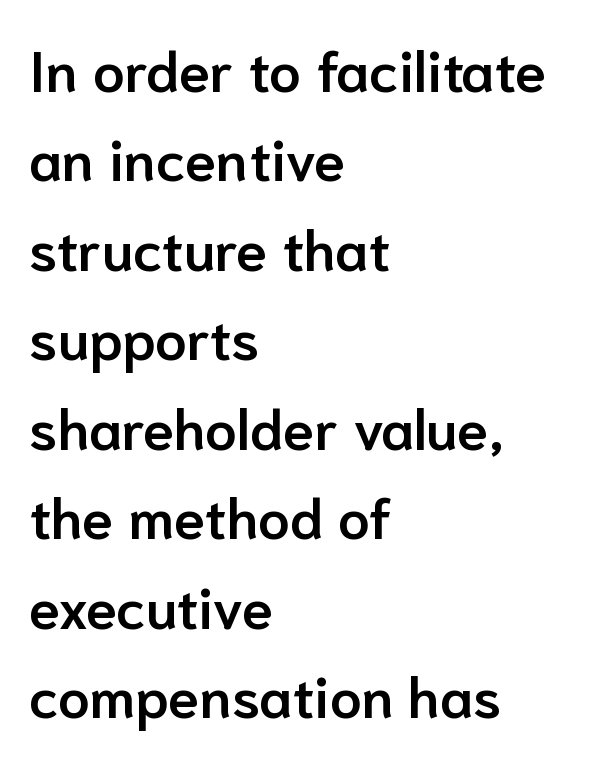
The image shows 57 px semibold sans-serif type, upright; set left-aligned, normal line spacing (1.57x), normal letter spacing, not underlined; low stroke contrast and a medium x-height.
